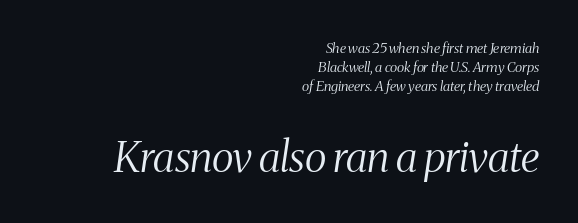
{"serif": "yes", "italic": "yes", "lean": "right", "slant_degrees": 8, "bold": "no", "weight": "light", "width": "condensed", "stroke_contrast": "medium", "x_height": "medium", "monospaced": "no", "underline": "no", "align": "right", "line_spacing": "normal", "line_spacing_ratio": 1.36, "letter_spacing": "normal", "letter_spacing_em": 0.0, "larger_block": "second", "size_ratio": 3.0, "glyph_px": 42}
